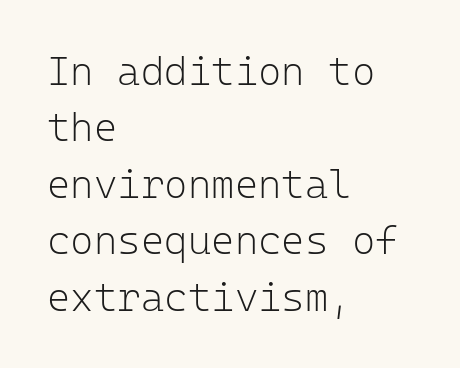
Q: Is the text bold? A: No.
Q: Is the text italic (slanted)? A: No, it is upright.
Q: Is the typeface a serif or a sans-serif typeface? A: Sans-serif.
Q: Is the text underlined? A: No.
Q: How is the paragraph aligned? A: Left-aligned.
Q: Is the spacing between letters normal or unusually wide? A: Normal.
Q: Is the spacing between lines tight, normal or loose? A: Normal.
Q: Width (condensed, normal, or wide)? A: Normal.
Q: Stroke contrast? A: Low.
Q: x-height? A: Medium.
Q: Monospaced? A: Yes.
